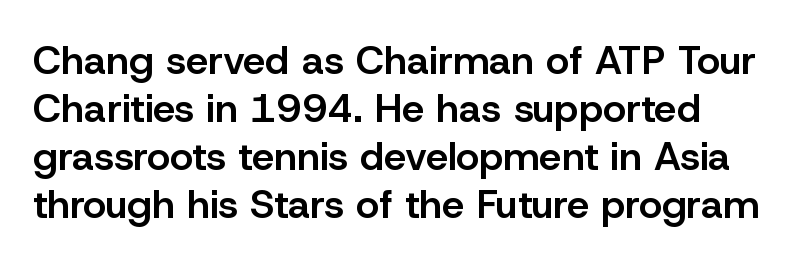
Q: Is the text bold? A: Semi-bold.
Q: Is the text italic (slanted)? A: No, it is upright.
Q: Is the typeface a serif or a sans-serif typeface? A: Sans-serif.
Q: Is the text underlined? A: No.
Q: Is the spacing between letters normal or unusually wide? A: Normal.
Q: Width (condensed, normal, or wide)? A: Normal.
Q: Stroke contrast? A: Low.
Q: x-height? A: Medium.
Q: Monospaced? A: No.
